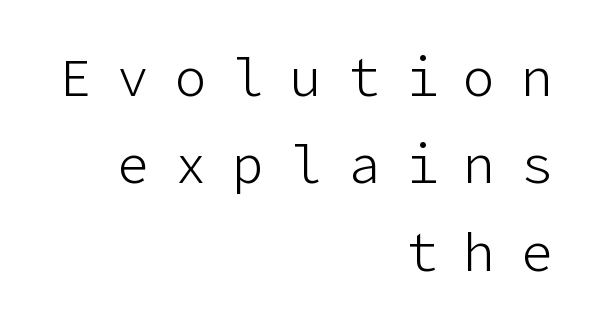
Q: Is the text bold? A: No.
Q: Is the text italic (slanted)? A: No, it is upright.
Q: Is the typeface a serif or a sans-serif typeface? A: Sans-serif.
Q: Is the text underlined? A: No.
Q: How is the paragraph aligned? A: Right-aligned.
Q: Is the spacing between letters normal or unusually wide? A: Unusually wide.
Q: Is the spacing between lines tight, normal or loose? A: Normal.
Q: Width (condensed, normal, or wide)? A: Normal.
Q: Stroke contrast? A: Low.
Q: x-height? A: Medium.
